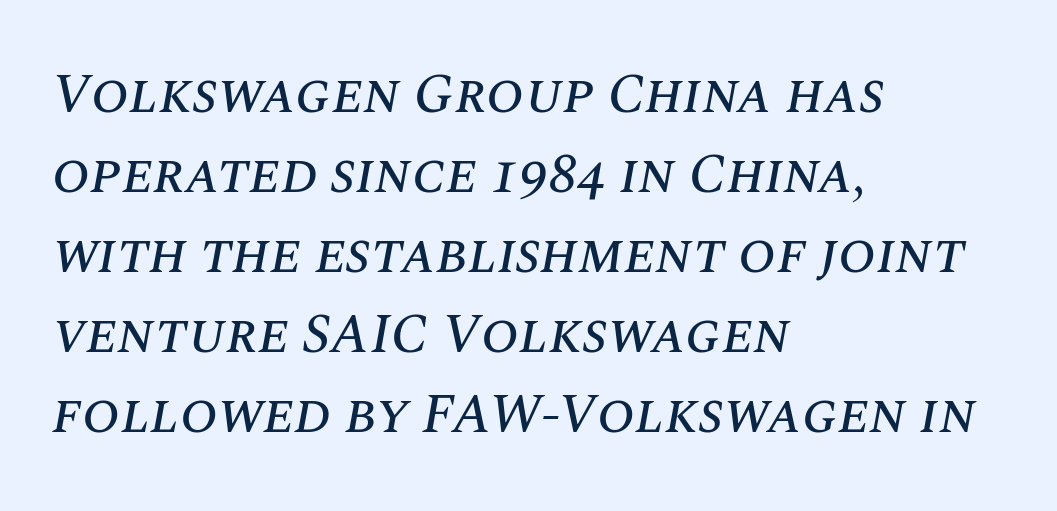
The image shows 56 px text type, italic (leaning right); set left-aligned, normal line spacing (1.43x), normal letter spacing, not underlined; medium stroke contrast and a large x-height.
